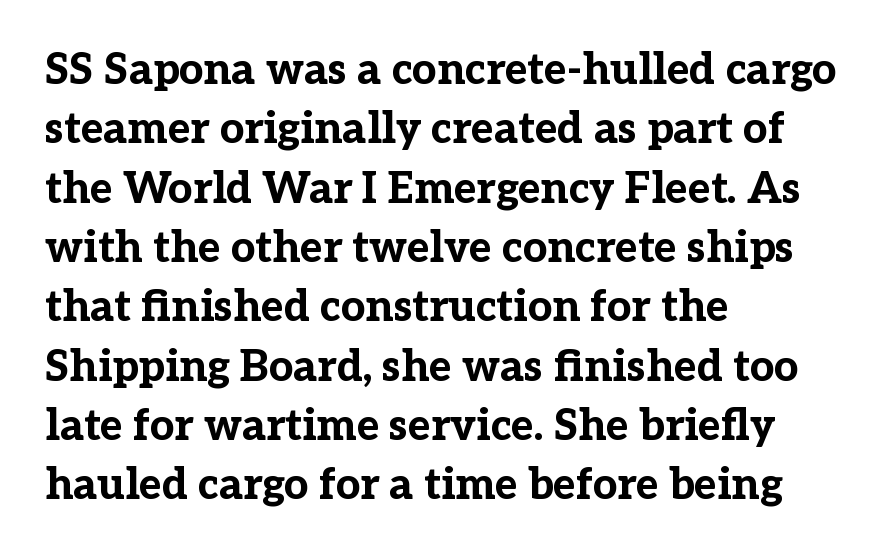
{"serif": "yes", "italic": "no", "bold": "yes", "weight": "bold", "width": "normal", "stroke_contrast": "low", "x_height": "medium", "monospaced": "no", "underline": "no", "align": "left", "line_spacing": "normal", "line_spacing_ratio": 1.38, "letter_spacing": "normal", "letter_spacing_em": 0.0, "glyph_px": 43}
